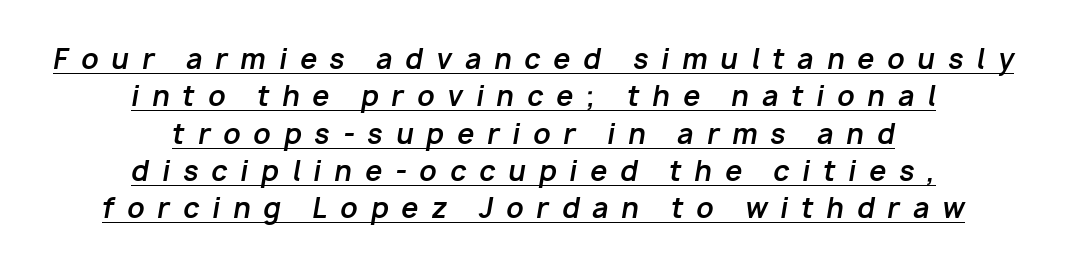
The image shows 27 px bold type, italic (leaning right); set centered, normal line spacing (1.38x), unusually wide letter spacing (+0.48 em), underlined.
